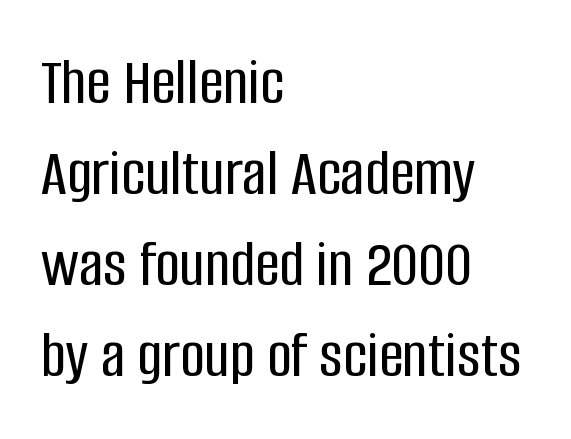
Do the characters align in a grid? No, the font is proportional. Lines of text with bare space underneath. The compositor pushed each line to the left boundary. Letterform terminals end flat and unadorned throughout the passage. How would I describe the line gaps? Plain and ordinary.
